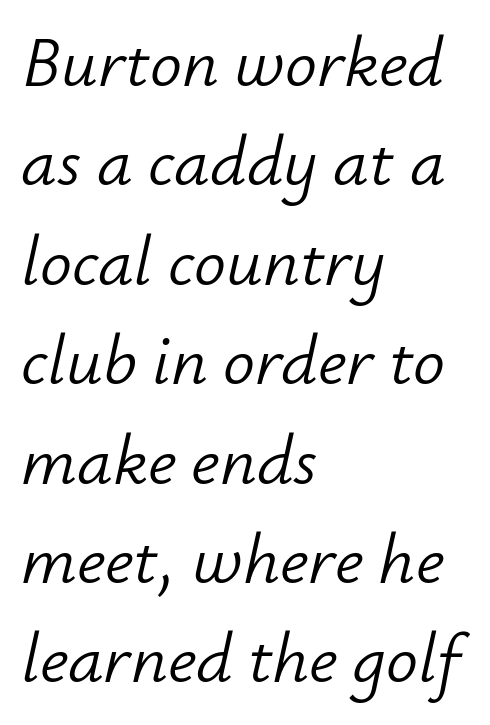
Q: Is the text bold? A: No.
Q: Is the text italic (slanted)? A: Yes, it leans right by about 12 degrees.
Q: Is the text underlined? A: No.
Q: How is the paragraph aligned? A: Left-aligned.
Q: Is the spacing between letters normal or unusually wide? A: Normal.
Q: Is the spacing between lines tight, normal or loose? A: Normal.
Q: Width (condensed, normal, or wide)? A: Normal.
Q: Stroke contrast? A: Low.
Q: x-height? A: Small.
Q: Monospaced? A: No.
